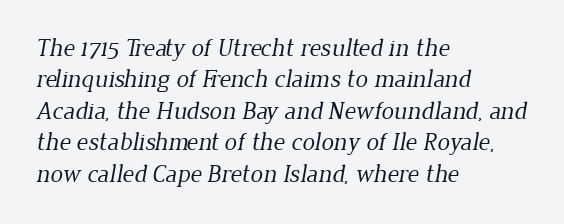
{"bold": "no", "underline": "no", "align": "left", "line_spacing": "normal", "line_spacing_ratio": 1.26, "letter_spacing": "normal", "letter_spacing_em": 0.0, "glyph_px": 25}
